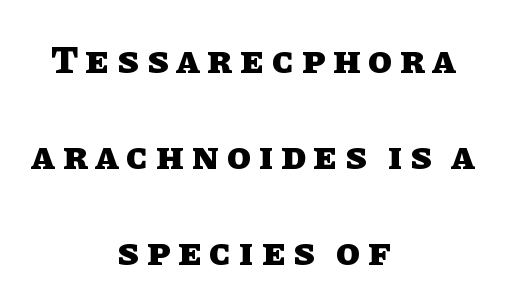
How are the letters spaced? Widely, with obvious added tracking. The space between consecutive lines is lavish. Reading down the block, each line starts at a different indent, mirrored at its end. Varying glyph widths throughout — classic text-font behaviour. These lines carry a lot of weight — the face is fully bold.
